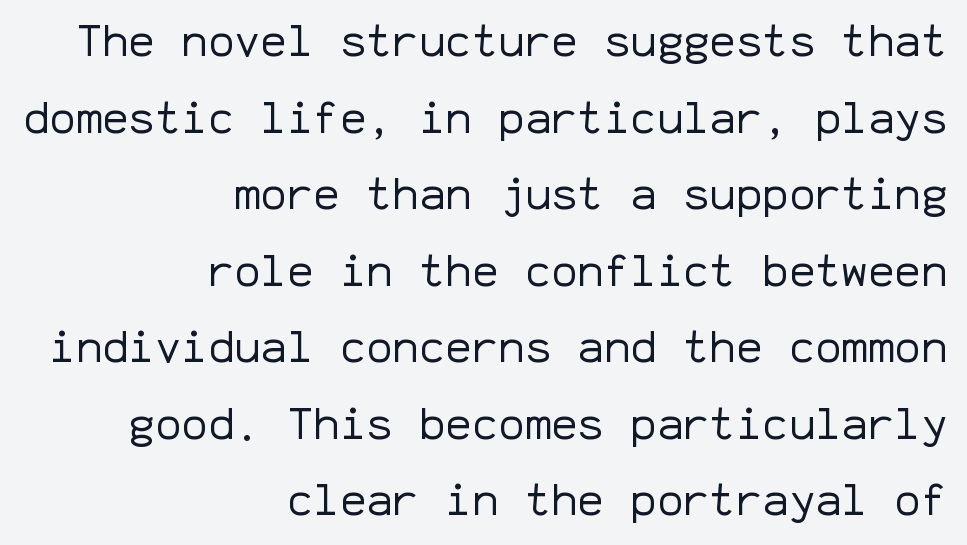
Stems and bowls with no extra thickness — not bold. Font category for this specimen: sans-serif. Upright lettering throughout. Inter-character spacing is left at the font's built-in metrics.
